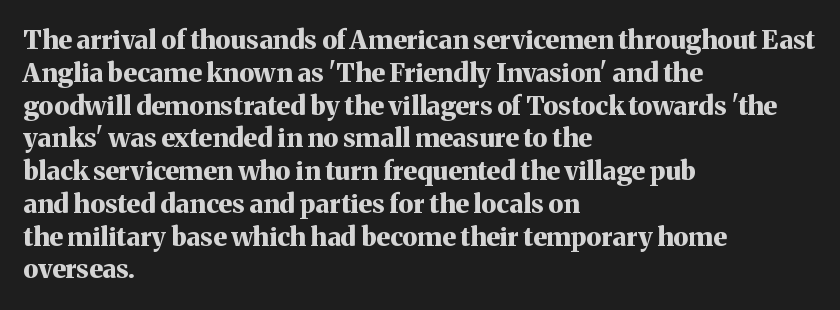
Q: Is the text bold? A: Yes.
Q: Is the text italic (slanted)? A: No, it is upright.
Q: Is the text underlined? A: No.
Q: How is the paragraph aligned? A: Left-aligned.
Q: Is the spacing between letters normal or unusually wide? A: Normal.
Q: Is the spacing between lines tight, normal or loose? A: Normal.
